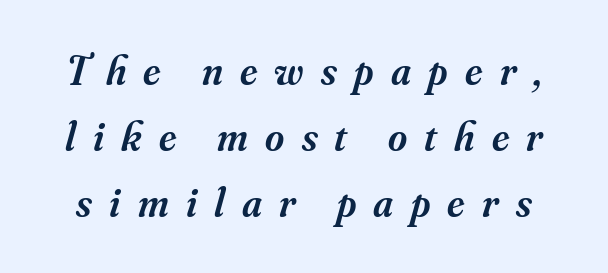
Slanted lettering throughout. What weight is shown? A semibold, between regular and bold. The type family on display is of the serif kind. This sample uses expanded letter spacing, leaving extra air between glyphs.
